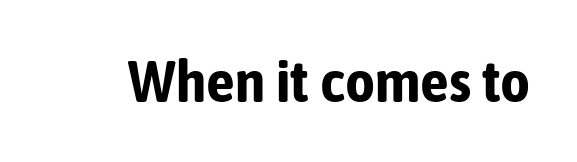
The image shows 58 px bold, condensed sans-serif type, upright; set normal letter spacing, not underlined; low stroke contrast and a medium x-height.
